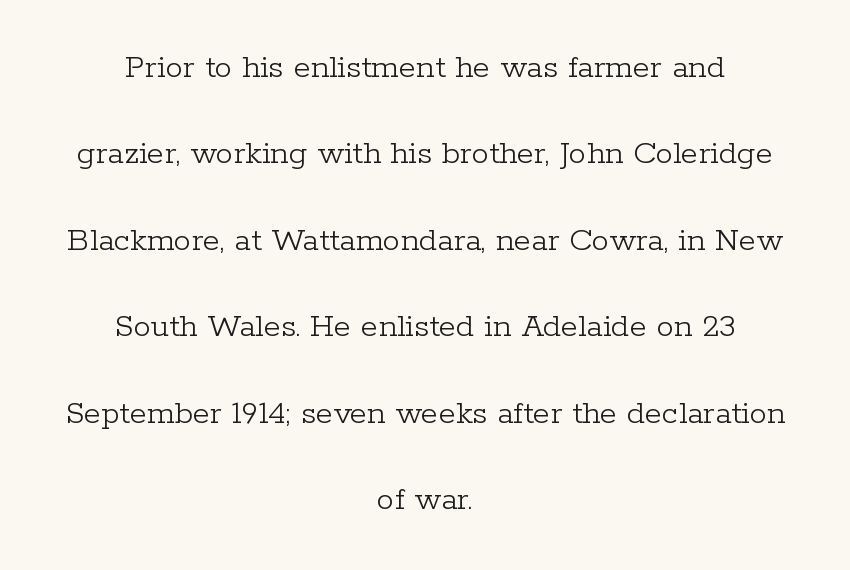
Q: Is the text bold? A: No.
Q: Is the text italic (slanted)? A: No, it is upright.
Q: Is the typeface a serif or a sans-serif typeface? A: Serif.
Q: Is the text underlined? A: No.
Q: How is the paragraph aligned? A: Centered.
Q: Is the spacing between letters normal or unusually wide? A: Normal.
Q: Is the spacing between lines tight, normal or loose? A: Loose.
Q: Width (condensed, normal, or wide)? A: Normal.
Q: Stroke contrast? A: Low.
Q: x-height? A: Medium.
Q: Monospaced? A: No.
